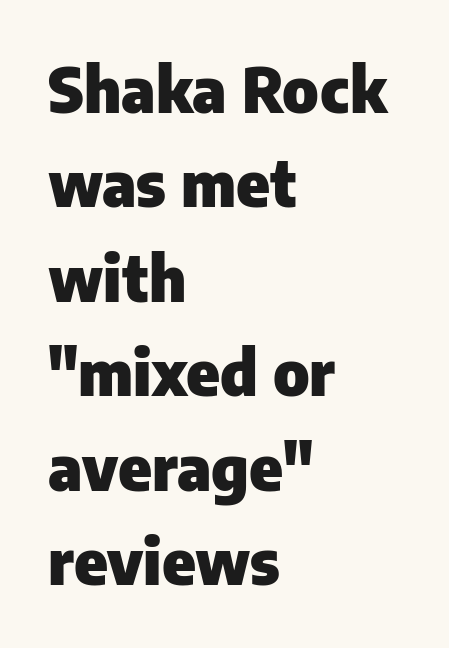
Q: Is the text bold? A: Yes.
Q: Is the text italic (slanted)? A: No, it is upright.
Q: Is the typeface a serif or a sans-serif typeface? A: Sans-serif.
Q: Is the text underlined? A: No.
Q: How is the paragraph aligned? A: Left-aligned.
Q: Is the spacing between letters normal or unusually wide? A: Normal.
Q: Is the spacing between lines tight, normal or loose? A: Normal.
Q: Width (condensed, normal, or wide)? A: Normal.
Q: Stroke contrast? A: Low.
Q: x-height? A: Medium.
Q: Monospaced? A: No.
